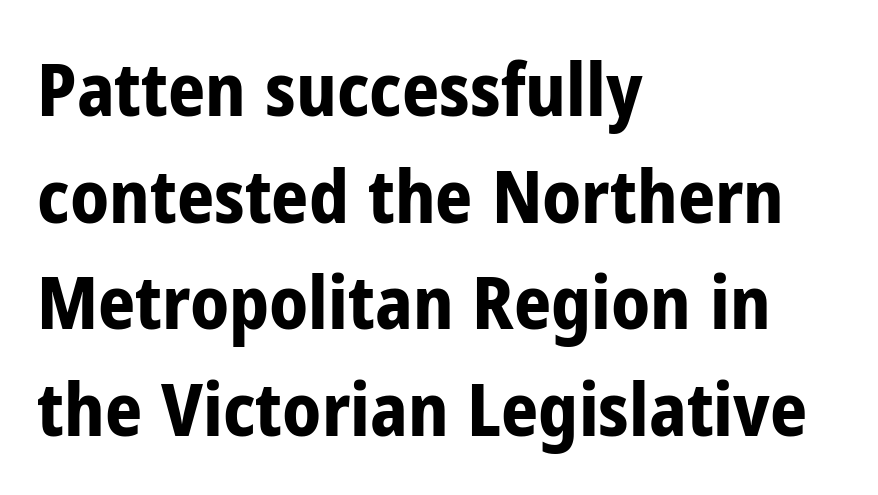
Each letter keeps its own natural width here, so spacing adapts to shape. If you drew a line through each stem, it would be perfectly vertical. Words appear dense and cohesive because spacing is normal. Leading: standard.
